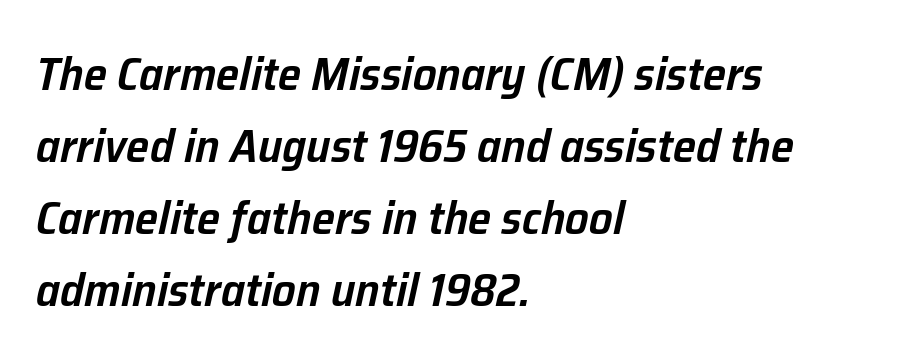
The image shows 47 px semibold type, italic (leaning right); set left-aligned, normal line spacing (1.53x), normal letter spacing, not underlined; low stroke contrast and a medium x-height.
